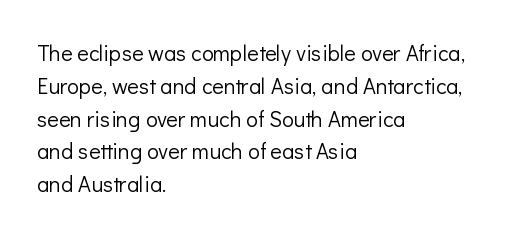
Descender tails drop into unmarked territory. Vertically, the passage feels balanced, rows spaced as you'd expect. The typesetter chose a ragged-right arrangement here. The typography opts for an upright posture over an oblique one. The rendering keeps characters at their native spacing. Stroke mass is kept to a normal reading level or below.
